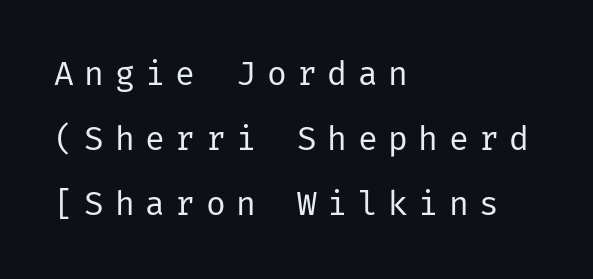
The lettering stays uniformly vertical, giving the passage a roman look. Does the type have serifs? No, each stem ends abruptly. These lines stack with their left ends in a neat column. On a weight scale, this lands at 450 or below. Quick note: underline off.
